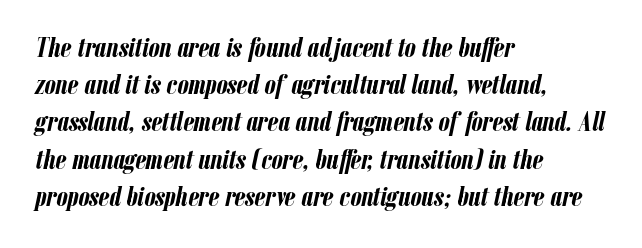
Q: Is the text bold? A: Yes.
Q: Is the text italic (slanted)? A: Yes, it leans right by about 12 degrees.
Q: Is the text underlined? A: No.
Q: How is the paragraph aligned? A: Left-aligned.
Q: Is the spacing between letters normal or unusually wide? A: Normal.
Q: Is the spacing between lines tight, normal or loose? A: Normal.
Q: Width (condensed, normal, or wide)? A: Condensed.
Q: Stroke contrast? A: Low.
Q: x-height? A: Medium.
Q: Monospaced? A: No.
